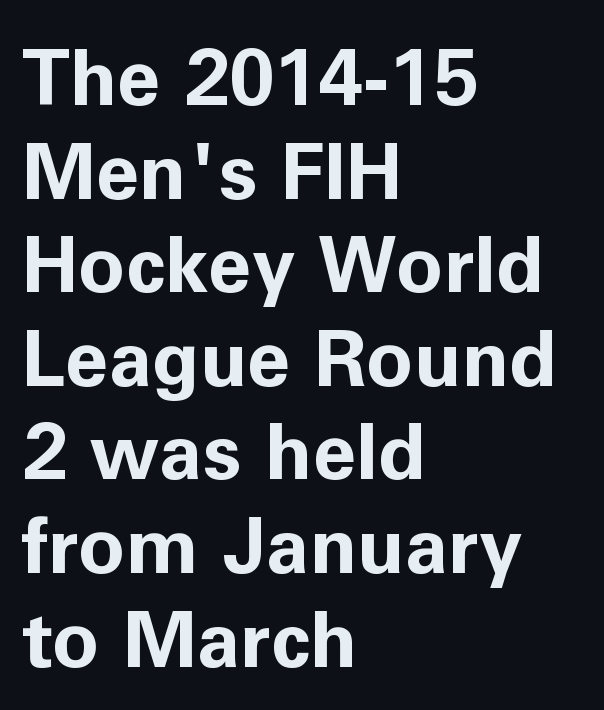
The image shows 78 px bold sans-serif type, upright; set left-aligned, line spacing 1.2x, normal letter spacing, not underlined; low stroke contrast and a medium x-height.
